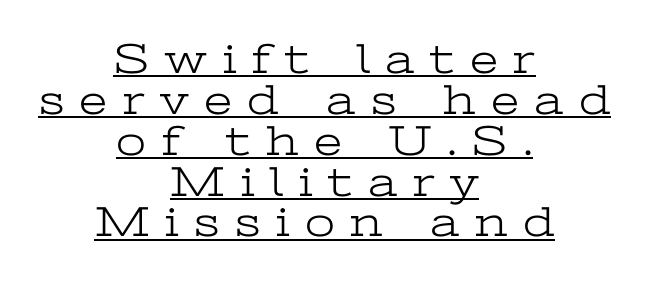
Has an underline been added? It has. The whitespace from short lines is split evenly between both sides. The face used here is proportionally spaced, like ordinary book or web type. The gaps between neighbouring characters are conspicuously large. Vertical spacing — tight. Vertical strokes here are truly vertical.
